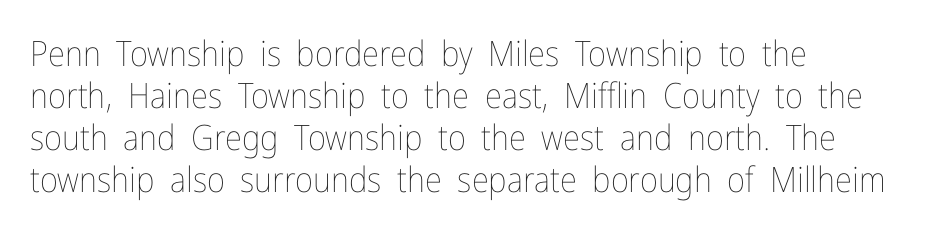
Letters have the restrained weight of plain body copy at most. Where is the straight margin? On the left. In terms of posture, this sample is upright. Any mark beneath the type? The region is blank. Words appear dense and cohesive because spacing is normal. The face used here is proportionally spaced, like ordinary book or web type.
